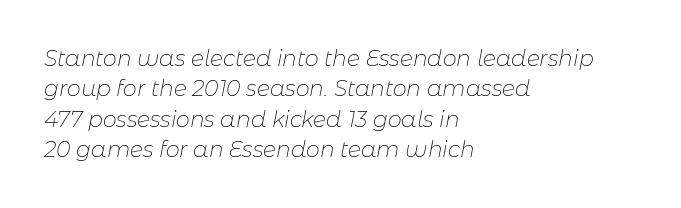
Every character sits at an angle, as italics do. Left-aligned paragraph, ragged on the right. Descenders hang freely into open space. Baseline-to-baseline distance is the conventional proportion of letter height. Does extra space separate the letters? No, they use regular spacing.
